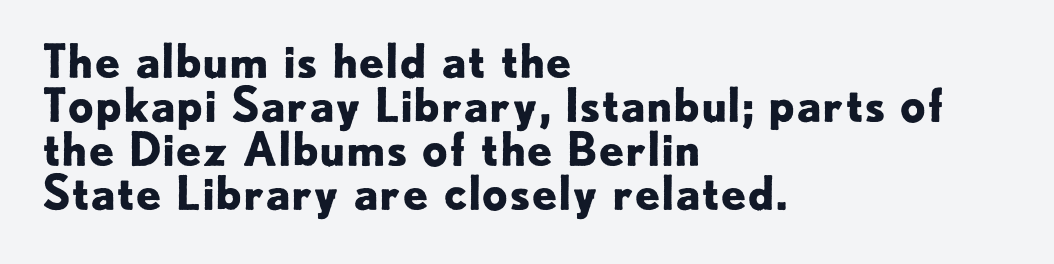
The image shows 46 px bold sans-serif type, upright; set left-aligned, tight line spacing (0.96x), normal letter spacing, not underlined; low stroke contrast and a small x-height.
